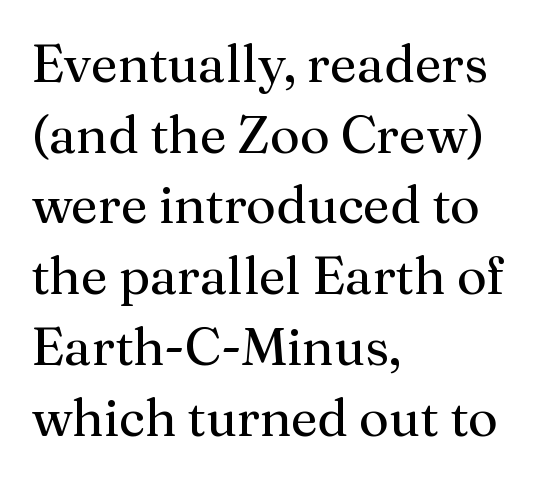
The image shows 52 px regular-weight serif type, upright; set left-aligned, normal line spacing (1.36x), normal letter spacing, not underlined; medium stroke contrast and a medium x-height.
